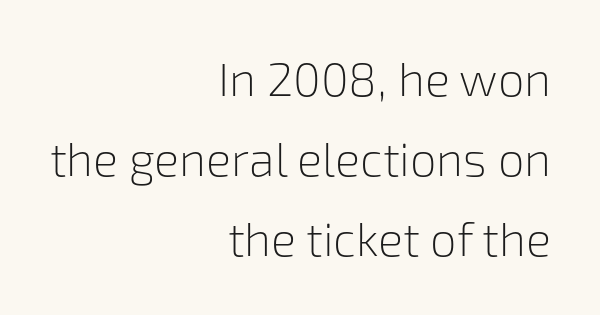
{"serif": "no", "italic": "no", "bold": "no", "weight": "light", "width": "normal", "stroke_contrast": "low", "x_height": "medium", "monospaced": "no", "underline": "no", "align": "right", "line_spacing": "normal", "line_spacing_ratio": 1.7, "letter_spacing": "normal", "letter_spacing_em": 0.0, "glyph_px": 47}
